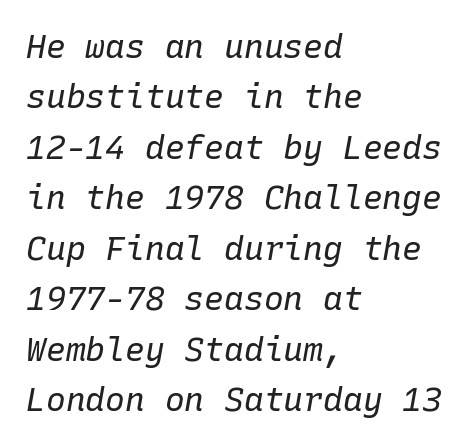
{"italic": "yes", "lean": "right", "slant_degrees": 10, "bold": "no", "weight": "regular", "width": "normal", "stroke_contrast": "low", "x_height": "medium", "monospaced": "yes", "underline": "no", "align": "left", "line_spacing": "normal", "line_spacing_ratio": 1.53, "letter_spacing": "normal", "letter_spacing_em": 0.0, "glyph_px": 33}
